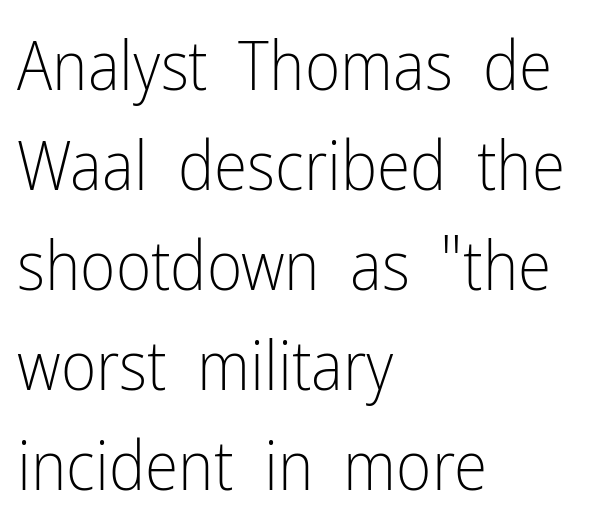
Q: Is the text bold? A: No.
Q: Is the text italic (slanted)? A: No, it is upright.
Q: Is the typeface a serif or a sans-serif typeface? A: Sans-serif.
Q: Is the text underlined? A: No.
Q: How is the paragraph aligned? A: Left-aligned.
Q: Is the spacing between letters normal or unusually wide? A: Normal.
Q: Is the spacing between lines tight, normal or loose? A: Normal.
Q: Width (condensed, normal, or wide)? A: Condensed.
Q: Stroke contrast? A: Low.
Q: x-height? A: Medium.
Q: Monospaced? A: No.
